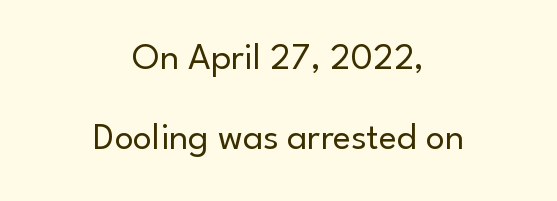
{"serif": "no", "italic": "no", "bold": "no", "weight": "regular", "width": "normal", "stroke_contrast": "low", "x_height": "small", "monospaced": "no", "underline": "no", "align": "center", "line_spacing": "loose", "line_spacing_ratio": 2.11, "letter_spacing": "normal", "letter_spacing_em": 0.0, "glyph_px": 38}
